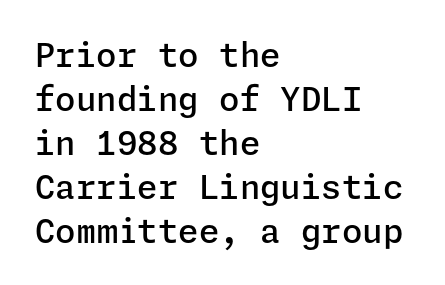
A typesetter would call this zero additional tracking. Letters rest on an invisible, unmarked baseline. Summary of vertical rhythm: regular, with standard interline spacing. Is the type bold? Partly — it's a semibold, heavier than regular but not fully bold. Grotesque or geometric, the face here clearly has no serifs. Horizontal alignment here is leftward, the default for most running prose.
